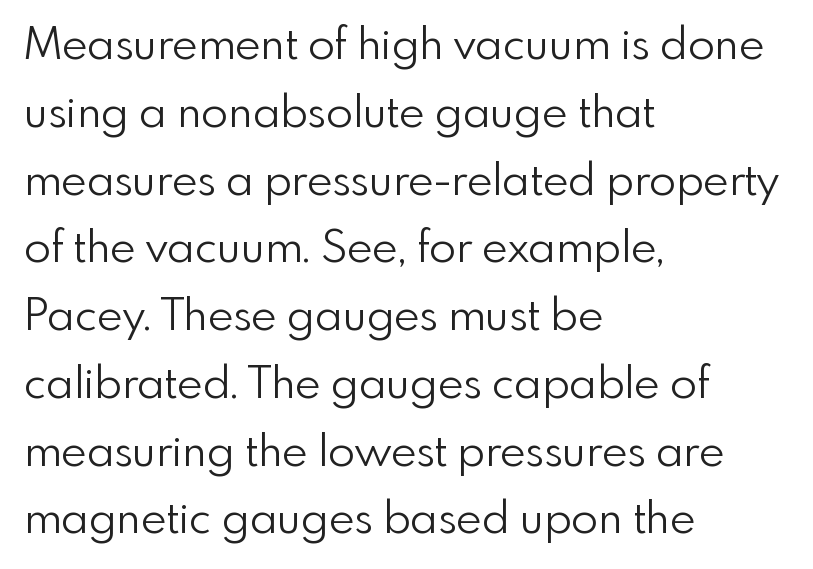
Does the copy run flush right? No — it runs flush left. Rendered with straight, roman letterforms. Check where the strokes stop: nothing finishes them off — pure sans. The letters advance in unequal steps, a hallmark of proportional type. Regular leading.
